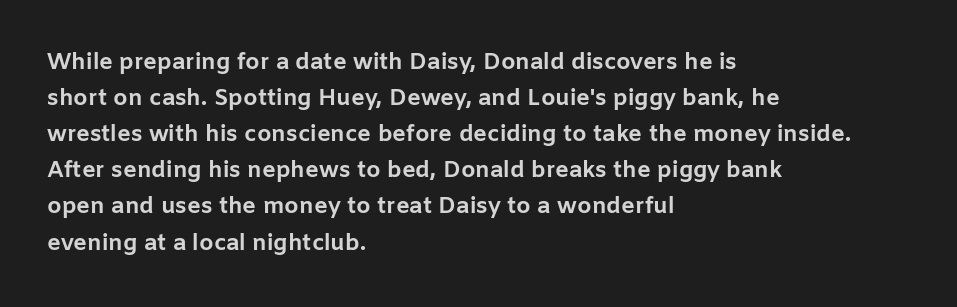
{"italic": "no", "bold": "yes", "underline": "no", "align": "left", "line_spacing": "normal", "line_spacing_ratio": 1.57, "letter_spacing": "normal", "letter_spacing_em": 0.0, "glyph_px": 23}
